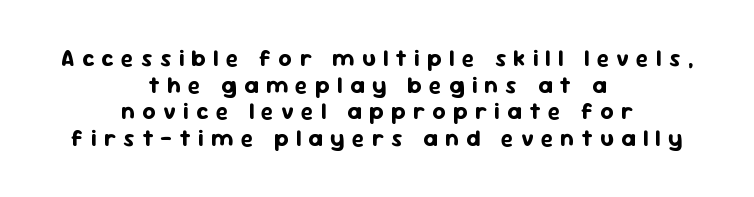
Display-style spreading of the glyphs; the letterfit is very open. Neither beginnings nor endings align; midpoints do. The specimen reads as upright at a glance. As a designer I'd log this as weight 700, bold. The words here are not underlined.
